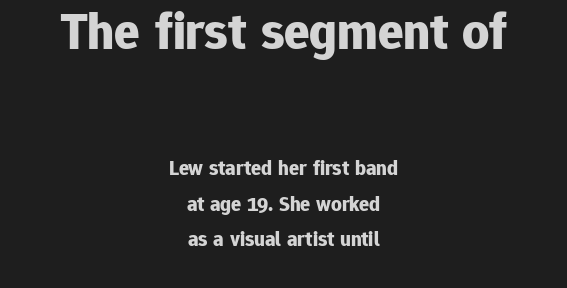
Q: Is the text bold? A: Yes.
Q: Is the text italic (slanted)? A: No, it is upright.
Q: Is the typeface a serif or a sans-serif typeface? A: Sans-serif.
Q: Is the text underlined? A: No.
Q: How is the paragraph aligned? A: Centered.
Q: Is the spacing between letters normal or unusually wide? A: Normal.
Q: Is the spacing between lines tight, normal or loose? A: Normal.
Q: Which block of text is set in a larger size, the first (top) or the second (bottom)? A: The first (top) one.
Q: Width (condensed, normal, or wide)? A: Normal.
Q: Stroke contrast? A: Low.
Q: x-height? A: Medium.
Q: Monospaced? A: No.
